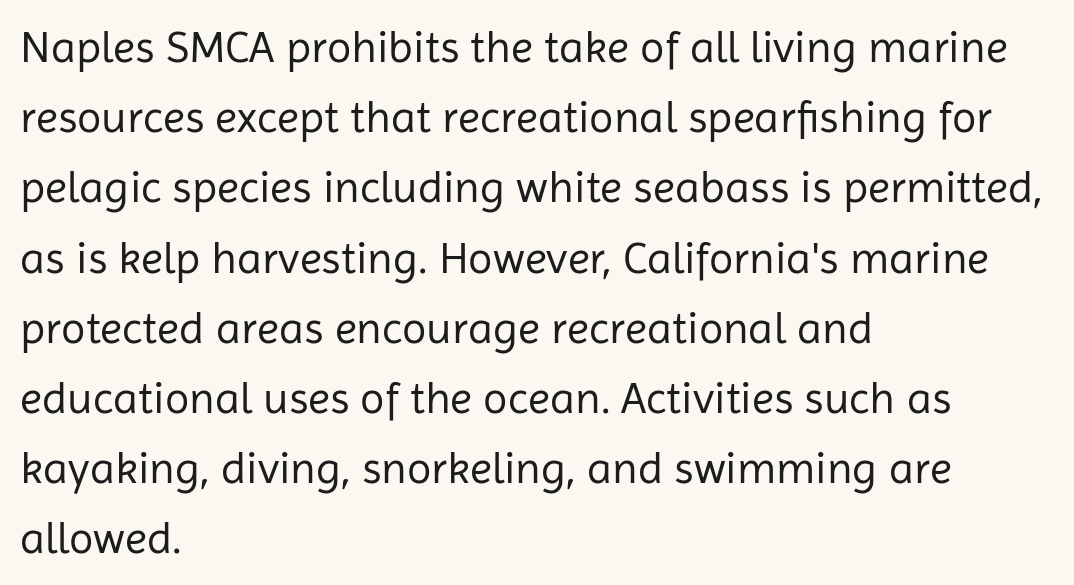
Q: Is the text bold? A: No.
Q: Is the text italic (slanted)? A: No, it is upright.
Q: Is the typeface a serif or a sans-serif typeface? A: Sans-serif.
Q: Is the text underlined? A: No.
Q: How is the paragraph aligned? A: Left-aligned.
Q: Is the spacing between letters normal or unusually wide? A: Normal.
Q: Is the spacing between lines tight, normal or loose? A: Normal.
Q: Width (condensed, normal, or wide)? A: Normal.
Q: Stroke contrast? A: Low.
Q: x-height? A: Medium.
Q: Monospaced? A: No.
